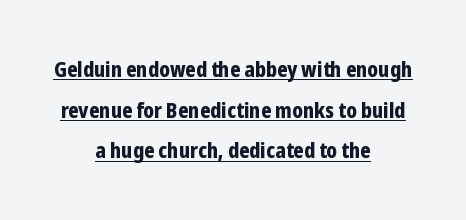
Line starts and ends both wander, symmetrically. Inter-character spacing is left at the font's built-in metrics. It's the straight-up-and-down kind of type. Heavy, bold letterforms. How would I describe the line gaps? Wide and relaxed. This rendering features underlined lettering.
